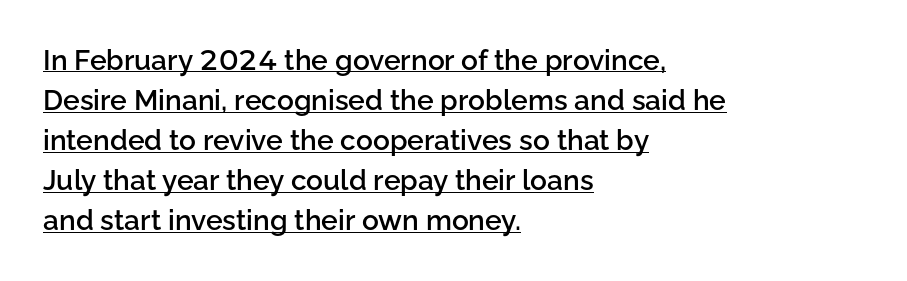
Q: Is the text bold? A: Semi-bold.
Q: Is the text italic (slanted)? A: No, it is upright.
Q: Is the typeface a serif or a sans-serif typeface? A: Sans-serif.
Q: Is the text underlined? A: Yes.
Q: How is the paragraph aligned? A: Left-aligned.
Q: Is the spacing between letters normal or unusually wide? A: Normal.
Q: Is the spacing between lines tight, normal or loose? A: Normal.
Q: Width (condensed, normal, or wide)? A: Normal.
Q: Stroke contrast? A: Low.
Q: x-height? A: Medium.
Q: Monospaced? A: No.
